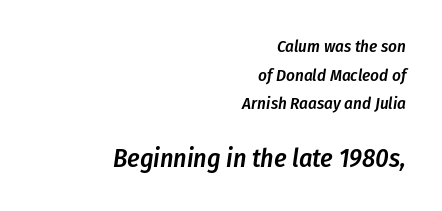
{"italic": "yes", "lean": "right", "slant_degrees": 8, "bold": "semi", "underline": "no", "align": "right", "line_spacing": "normal", "line_spacing_ratio": 1.68, "letter_spacing": "normal", "letter_spacing_em": 0.0, "larger_block": "second", "size_ratio": 1.53, "glyph_px": 26}
